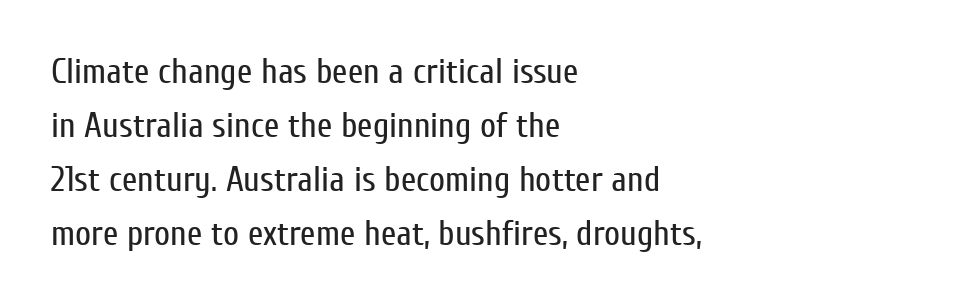
Type style note: lacks serifs. Between one letter and the next there's only the usual sliver of space. This rendering uses left alignment, leaving the right contour irregular. Normally led — the rows are evenly, conventionally spaced. Descenders are the only things crossing below the line.
